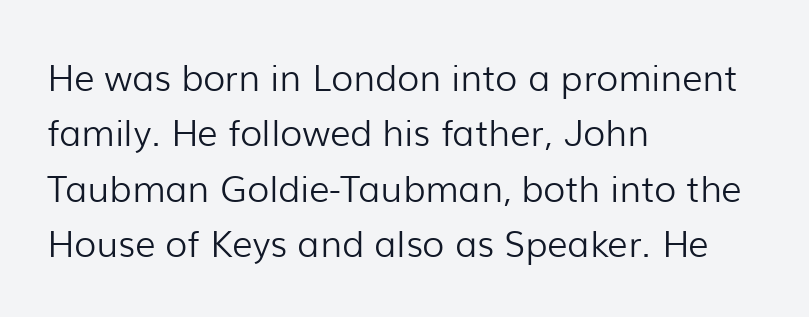
The glyphs are unaccompanied by any horizontal stroke below them. The letters stand straight up with perfectly vertical stems. Short note: letters normally spaced. Alignment: flush left. You could not count columns in this text — the font is proportionally spaced. Typographically, this falls in the sans-serif category.
